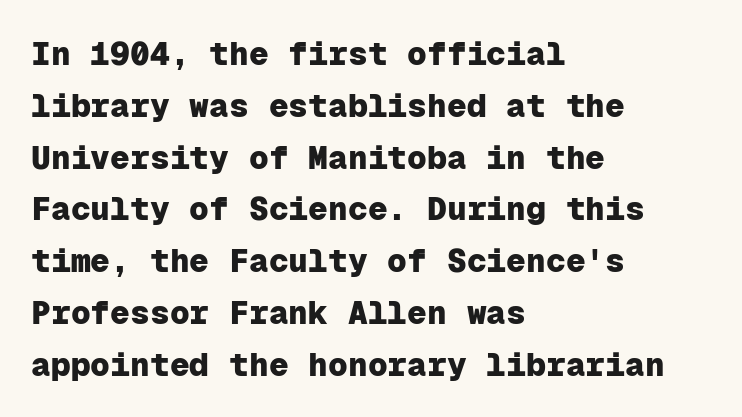
The typeface chosen for these lines omits serifs. You could count columns in this text — the font is strictly monospaced. Italic? Not at all — the glyphs are vertical. Underlining? Definitely not there. Caption: bold face, heavy strokes.
